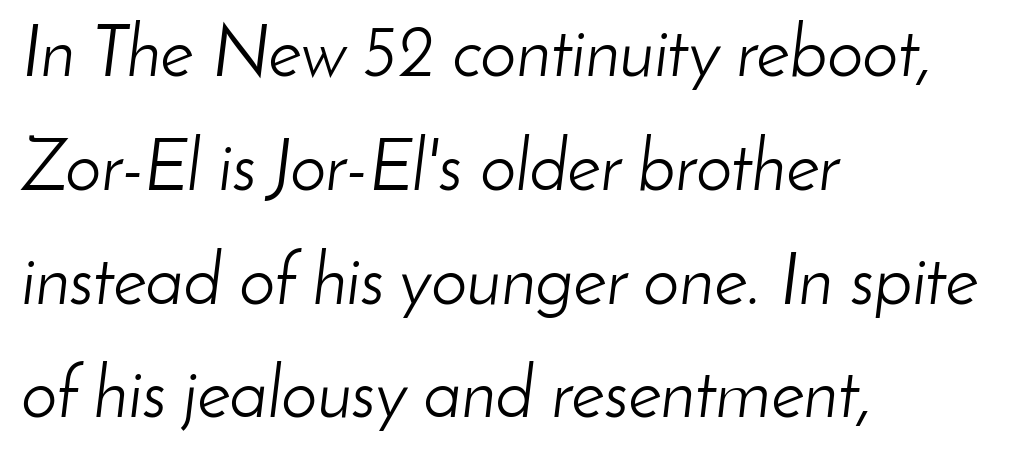
{"italic": "yes", "lean": "right", "slant_degrees": 8, "bold": "no", "weight": "light", "width": "normal", "stroke_contrast": "low", "x_height": "small", "monospaced": "no", "underline": "no", "align": "left", "line_spacing": "normal", "line_spacing_ratio": 1.58, "letter_spacing": "normal", "letter_spacing_em": 0.0, "glyph_px": 72}
